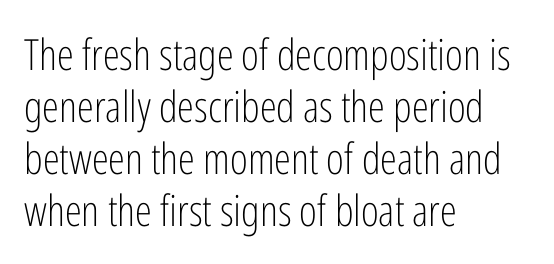
Q: Is the text bold? A: No.
Q: Is the text italic (slanted)? A: No, it is upright.
Q: Is the typeface a serif or a sans-serif typeface? A: Sans-serif.
Q: Is the text underlined? A: No.
Q: How is the paragraph aligned? A: Left-aligned.
Q: Is the spacing between letters normal or unusually wide? A: Normal.
Q: Width (condensed, normal, or wide)? A: Condensed.
Q: Stroke contrast? A: Low.
Q: x-height? A: Medium.
Q: Monospaced? A: No.
